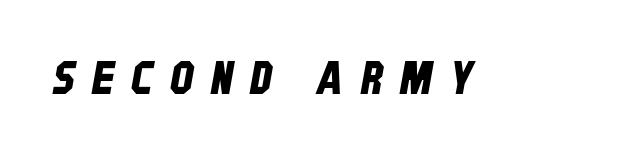
The image shows 46 px condensed sans-serif type; set unusually wide letter spacing (+0.38 em), not underlined; low stroke contrast and a large x-height.
